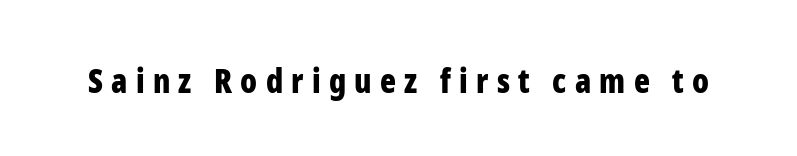
The image shows 33 px bold, condensed sans-serif type, upright; set unusually wide letter spacing (+0.25 em), not underlined; low stroke contrast and a medium x-height.
